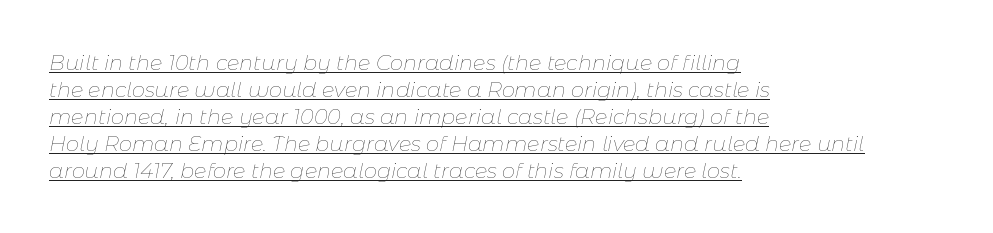
Characters follow at the spacing the type designer built in. Yep, that's italic — everything's leaning. Has an underline been added? It has. No chunkiness to these letters — they're not bold. Regular leading.
